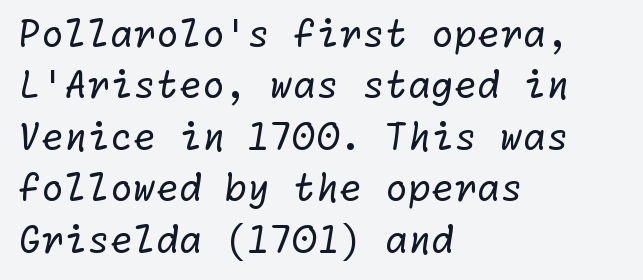
Honestly, there is no underline to notice here at all. No letter is thick-stroked: the sample isn't bold. Alignment: flush left. Rows of type keep a routine distance in the vertical direction.
